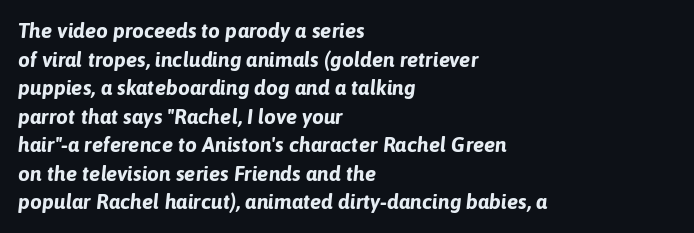
Q: Is the text bold? A: Yes.
Q: Is the text italic (slanted)? A: Yes, it leans right by about 6 degrees.
Q: Is the text underlined? A: No.
Q: How is the paragraph aligned? A: Left-aligned.
Q: Is the spacing between letters normal or unusually wide? A: Normal.
Q: Is the spacing between lines tight, normal or loose? A: Normal.
